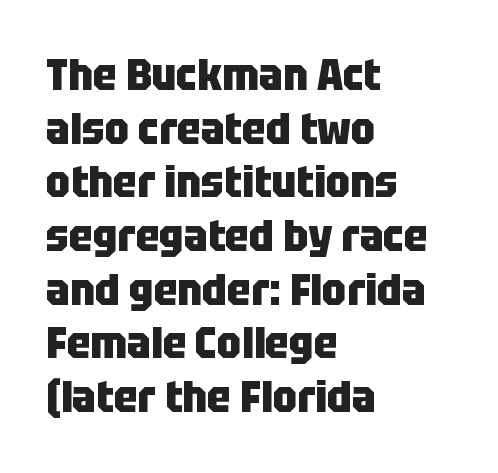
{"serif": "no", "italic": "no", "bold": "yes", "weight": "heavy", "width": "condensed", "stroke_contrast": "low", "x_height": "large", "monospaced": "no", "underline": "no", "align": "left", "line_spacing_ratio": 1.22, "letter_spacing": "normal", "letter_spacing_em": 0.0, "glyph_px": 44}
